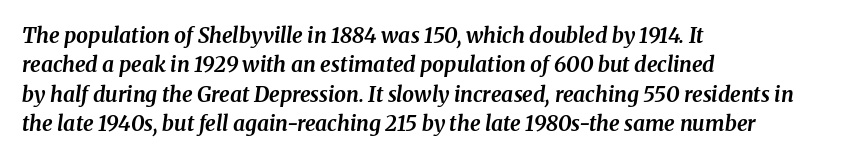
{"italic": "yes", "lean": "right", "slant_degrees": 8, "bold": "yes", "underline": "no", "align": "left", "line_spacing": "normal", "line_spacing_ratio": 1.4, "letter_spacing": "normal", "letter_spacing_em": 0.0, "glyph_px": 21}
